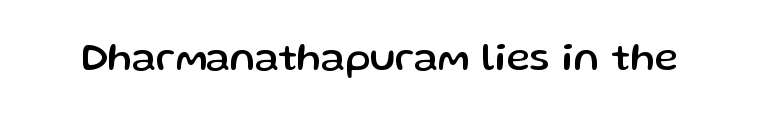
Q: Is the text italic (slanted)? A: No, it is upright.
Q: Is the typeface a serif or a sans-serif typeface? A: Sans-serif.
Q: Is the text underlined? A: No.
Q: Is the spacing between letters normal or unusually wide? A: Normal.
Q: Width (condensed, normal, or wide)? A: Normal.
Q: Stroke contrast? A: Low.
Q: x-height? A: Medium.
Q: Monospaced? A: No.
